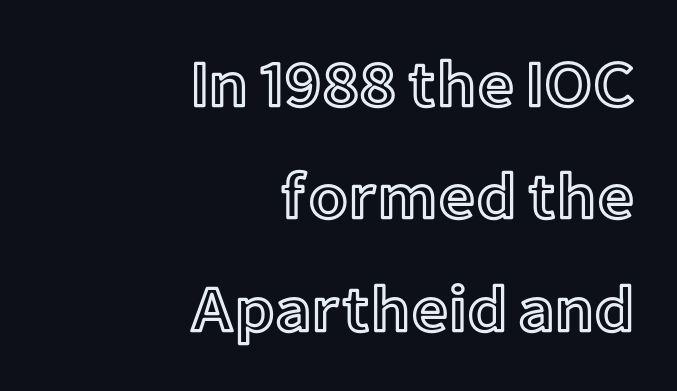
The image shows 65 px text type, upright; set right-aligned, line spacing 1.73x, normal letter spacing, not underlined; a medium x-height.
